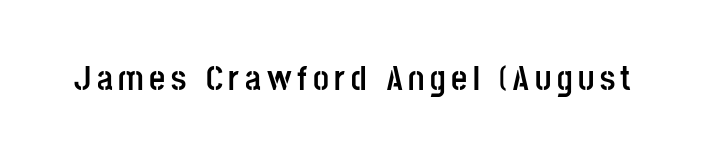
{"serif": "no", "italic": "no", "bold": "yes", "weight": "semibold", "width": "condensed", "stroke_contrast": "low", "x_height": "large", "monospaced": "no", "underline": "no", "glyph_px": 35}
